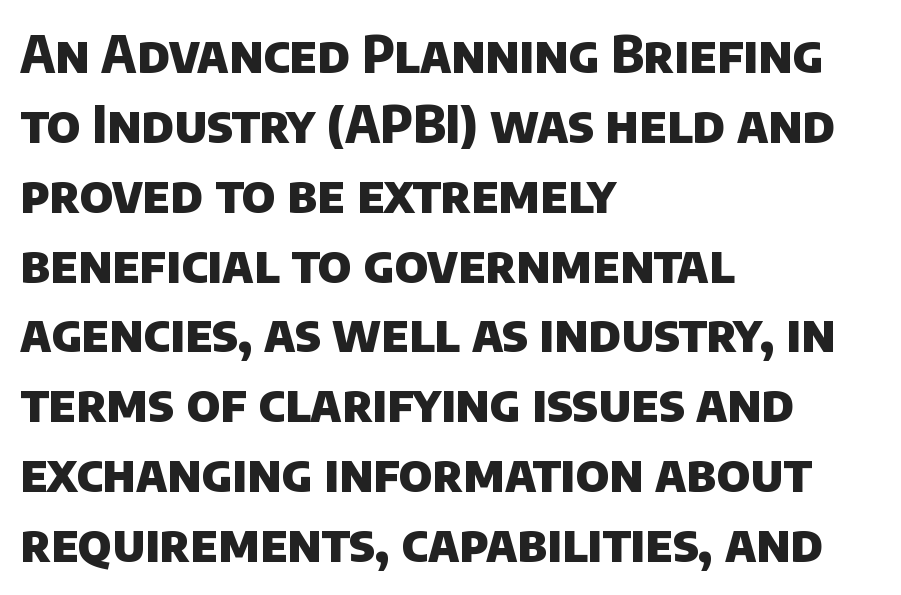
The font family rendered here belongs to the sans-serif group. The passage shown is typed in a proportional face where columns would drift. This rendering uses left alignment, leaving the right contour irregular. Underline: absent.
